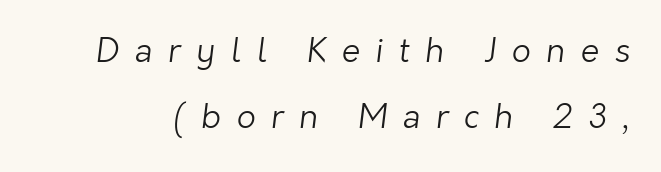
{"serif": "no", "bold": "no", "weight": "light", "width": "normal", "stroke_contrast": "low", "x_height": "medium", "monospaced": "no", "underline": "no", "line_spacing": "loose", "line_spacing_ratio": 2.01, "letter_spacing": "wide", "letter_spacing_em": 0.47, "glyph_px": 33}
